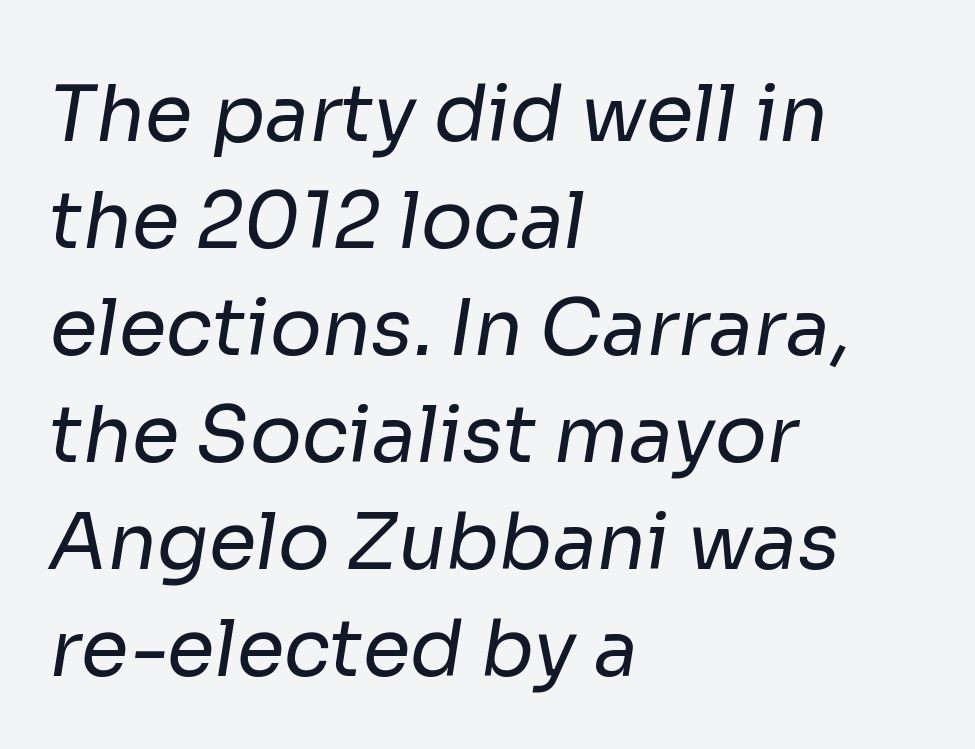
The image shows 77 px regular-weight sans-serif type; set left-aligned, normal line spacing (1.39x), normal letter spacing, not underlined; low stroke contrast and a medium x-height.
